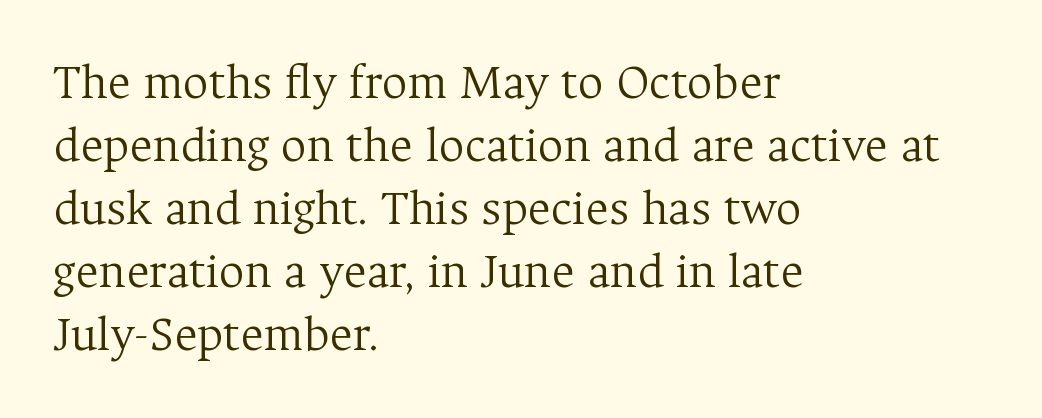
Q: Is the text bold? A: No.
Q: Is the text italic (slanted)? A: No, it is upright.
Q: Is the typeface a serif or a sans-serif typeface? A: Serif.
Q: Is the text underlined? A: No.
Q: How is the paragraph aligned? A: Left-aligned.
Q: Is the spacing between letters normal or unusually wide? A: Normal.
Q: Is the spacing between lines tight, normal or loose? A: Normal.
Q: Width (condensed, normal, or wide)? A: Normal.
Q: Stroke contrast? A: Medium.
Q: x-height? A: Medium.
Q: Monospaced? A: No.
